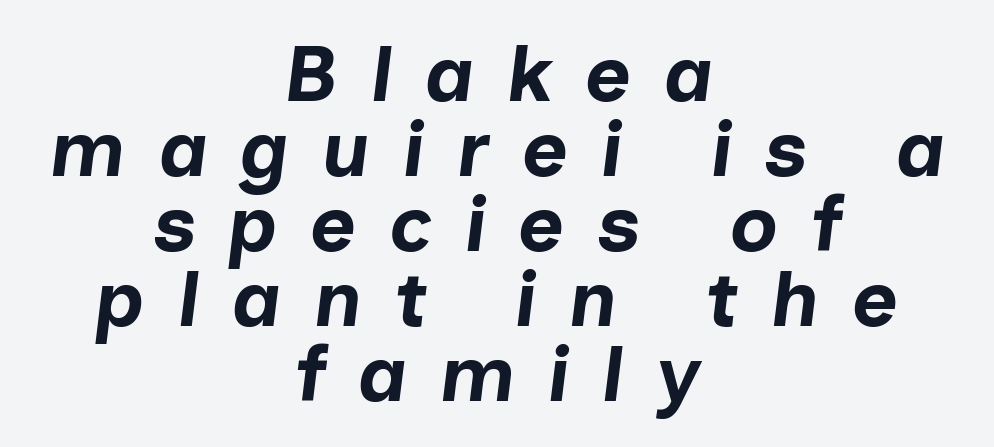
{"italic": "yes", "lean": "right", "slant_degrees": 7, "bold": "yes", "weight": "bold", "width": "normal", "stroke_contrast": "low", "x_height": "medium", "monospaced": "no", "underline": "no", "align": "center", "line_spacing": "tight", "line_spacing_ratio": 0.95, "letter_spacing": "wide", "letter_spacing_em": 0.41, "glyph_px": 79}
